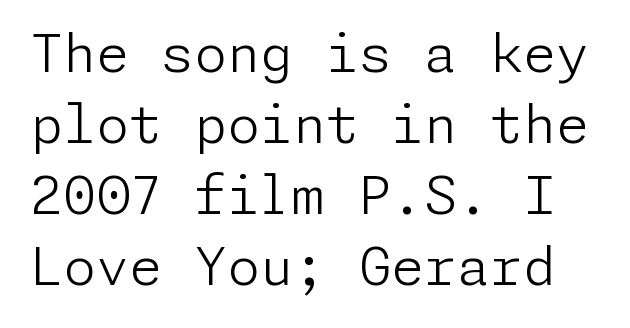
Each stroke keeps to a modest, everyday thickness or less. Baseline-to-baseline distance is the conventional proportion of letter height. Is the letter spacing exaggerated? No — it looks like the ordinary default. Italic: no, the glyphs are upright roman.
